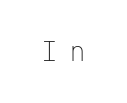
{"italic": "no", "bold": "no", "underline": "no", "letter_spacing": "wide", "letter_spacing_em": 0.48, "glyph_px": 24}
